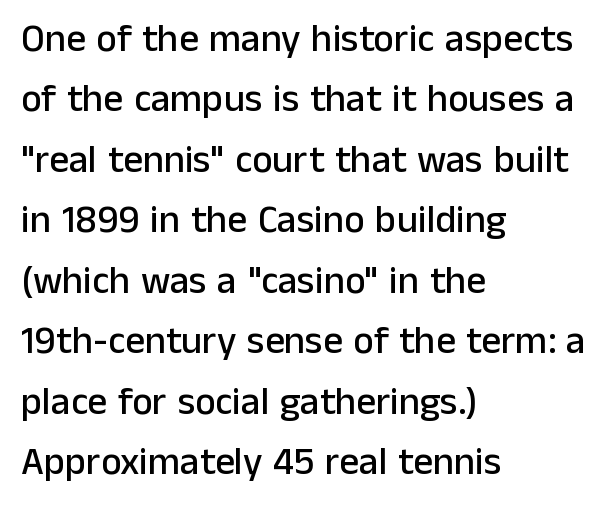
The image shows 39 px sans-serif type, upright; set left-aligned, normal line spacing (1.55x), normal letter spacing, not underlined; low stroke contrast and a medium x-height.
